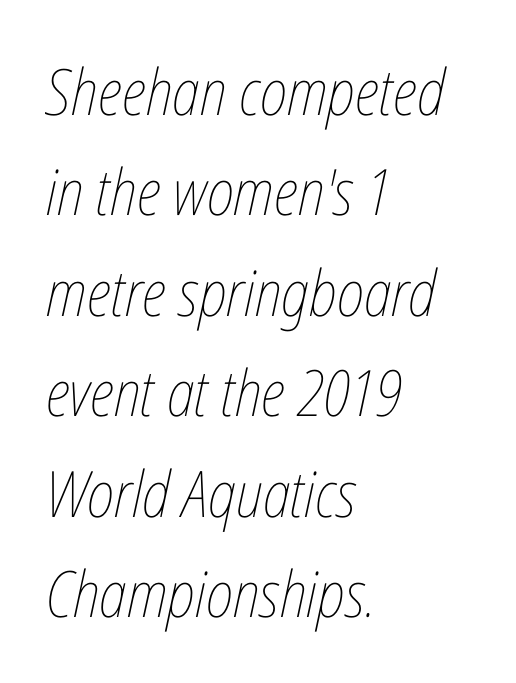
{"italic": "yes", "lean": "right", "slant_degrees": 12, "bold": "no", "weight": "thin", "width": "condensed", "stroke_contrast": "low", "x_height": "medium", "monospaced": "no", "underline": "no", "align": "left", "line_spacing": "normal", "line_spacing_ratio": 1.57, "letter_spacing": "normal", "letter_spacing_em": 0.0, "glyph_px": 64}
